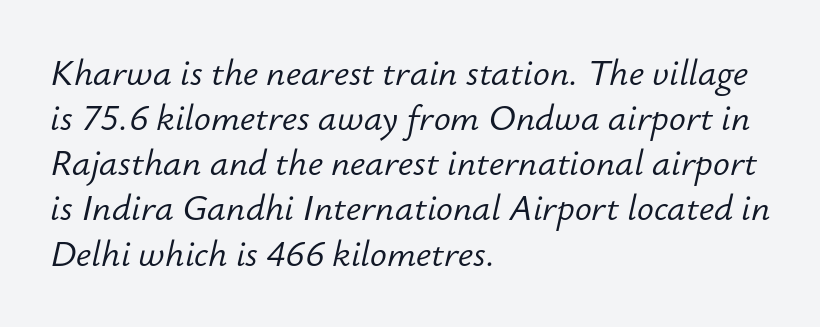
The image shows 35 px light type, italic (leaning right); set left-aligned, normal line spacing (1.29x), normal letter spacing, not underlined; low stroke contrast and a small x-height.
